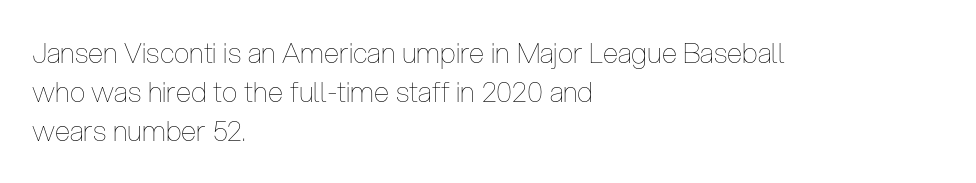
The image shows 28 px thin, condensed type, upright; set left-aligned, normal line spacing (1.39x), normal letter spacing, not underlined; low stroke contrast and a medium x-height.
